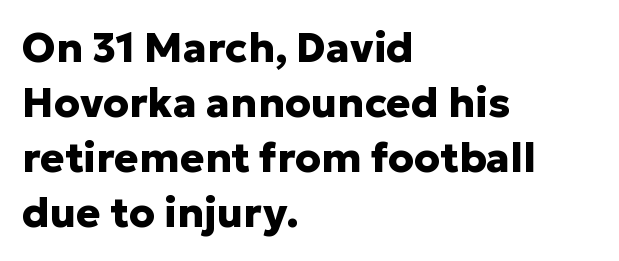
Q: Is the text bold? A: Yes.
Q: Is the text italic (slanted)? A: No, it is upright.
Q: Is the typeface a serif or a sans-serif typeface? A: Sans-serif.
Q: Is the text underlined? A: No.
Q: How is the paragraph aligned? A: Left-aligned.
Q: Is the spacing between letters normal or unusually wide? A: Normal.
Q: Is the spacing between lines tight, normal or loose? A: Normal.
Q: Width (condensed, normal, or wide)? A: Normal.
Q: Stroke contrast? A: Low.
Q: x-height? A: Medium.
Q: Monospaced? A: No.
